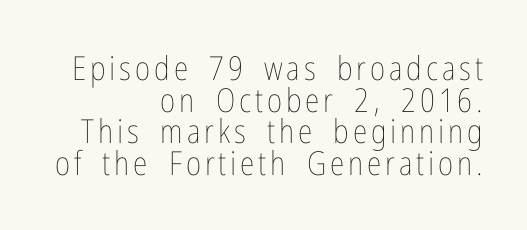
The image shows 33 px thin, condensed type, upright; set right-aligned, tight line spacing (0.96x), not underlined; low stroke contrast and a medium x-height.
